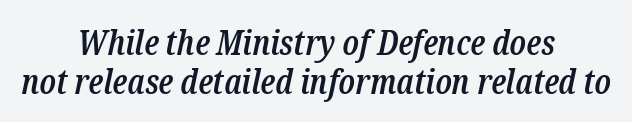
Looks like regular typesetting: each glyph gets only the width it needs. In CSS terms this would be text-align: center. Observe the serifs anchoring each vertical stroke in this sample. Looking at the ascenders, they clearly lean. The letters are semibold — heavier than regular but short of a full bold.
